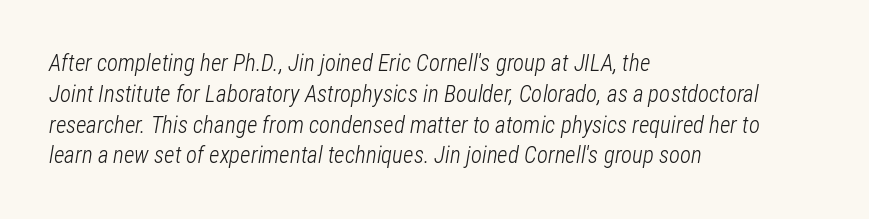
{"italic": "yes", "lean": "right", "slant_degrees": 12, "bold": "no", "underline": "no", "align": "left", "line_spacing": "normal", "line_spacing_ratio": 1.34, "letter_spacing": "normal", "letter_spacing_em": 0.0, "glyph_px": 23}
